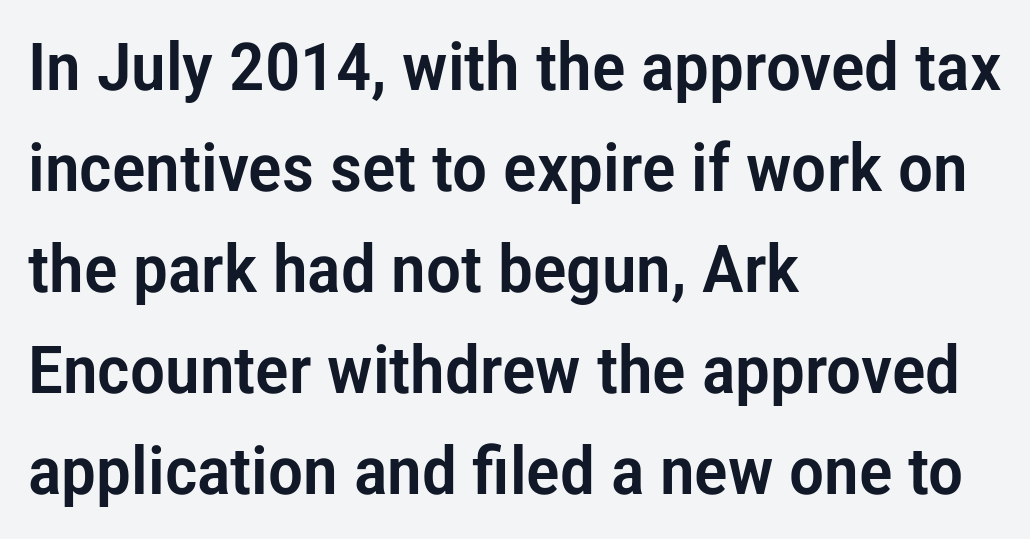
Q: Is the text italic (slanted)? A: No, it is upright.
Q: Is the typeface a serif or a sans-serif typeface? A: Sans-serif.
Q: Is the text underlined? A: No.
Q: How is the paragraph aligned? A: Left-aligned.
Q: Is the spacing between letters normal or unusually wide? A: Normal.
Q: Is the spacing between lines tight, normal or loose? A: Normal.
Q: Width (condensed, normal, or wide)? A: Condensed.
Q: Stroke contrast? A: Low.
Q: x-height? A: Medium.
Q: Monospaced? A: No.
